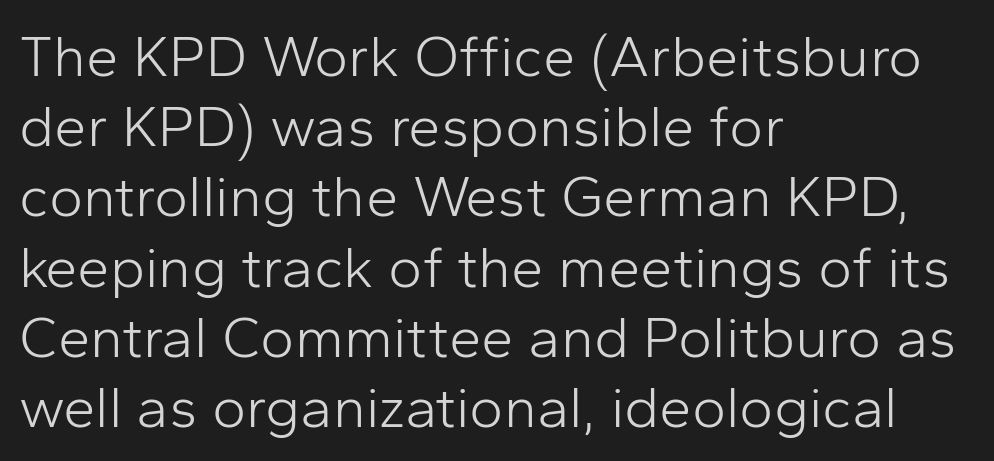
{"serif": "no", "italic": "no", "bold": "no", "weight": "light", "width": "normal", "stroke_contrast": "low", "x_height": "medium", "monospaced": "no", "underline": "no", "align": "left", "line_spacing_ratio": 1.21, "letter_spacing": "normal", "letter_spacing_em": 0.0, "glyph_px": 58}
